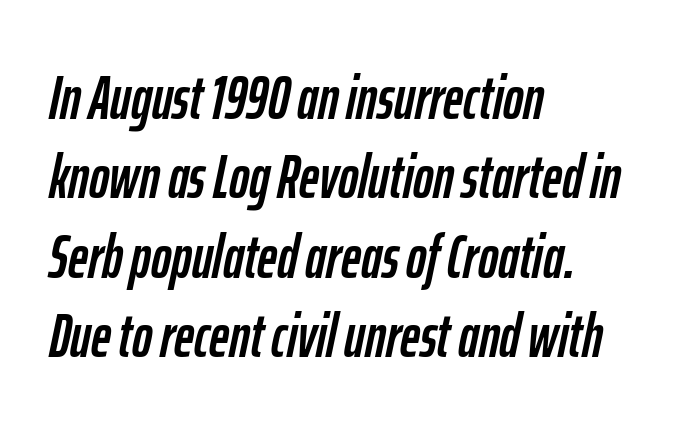
{"italic": "yes", "lean": "right", "slant_degrees": 12, "width": "condensed", "stroke_contrast": "low", "x_height": "medium", "monospaced": "no", "underline": "no", "align": "left", "line_spacing": "normal", "line_spacing_ratio": 1.3, "letter_spacing": "normal", "letter_spacing_em": 0.0, "glyph_px": 61}
